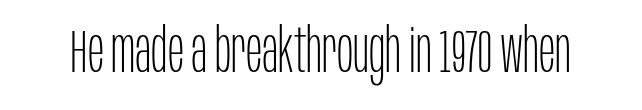
Q: Is the text bold? A: No.
Q: Is the text italic (slanted)? A: No, it is upright.
Q: Is the typeface a serif or a sans-serif typeface? A: Sans-serif.
Q: Is the text underlined? A: No.
Q: Is the spacing between letters normal or unusually wide? A: Normal.
Q: Width (condensed, normal, or wide)? A: Condensed.
Q: Stroke contrast? A: Low.
Q: x-height? A: Large.
Q: Monospaced? A: No.
